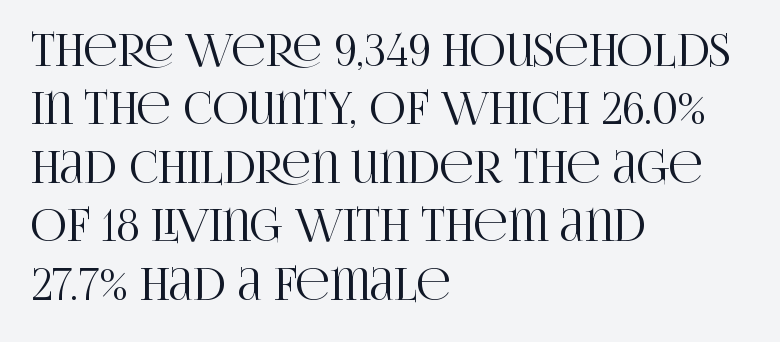
The lettering stays uniformly vertical, giving the passage a roman look. Interline gaps are of average width in this sample. The face used here is rendered with its standard letterfit. The face used here is seriffed, in the tradition of book romans. The paragraph shown leans on its left margin.
